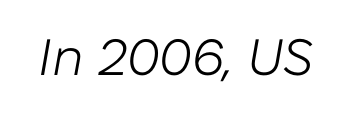
{"italic": "yes", "lean": "right", "slant_degrees": 10, "bold": "no", "weight": "light", "width": "normal", "stroke_contrast": "low", "x_height": "medium", "monospaced": "no", "underline": "no", "letter_spacing": "normal", "letter_spacing_em": 0.0, "glyph_px": 51}
